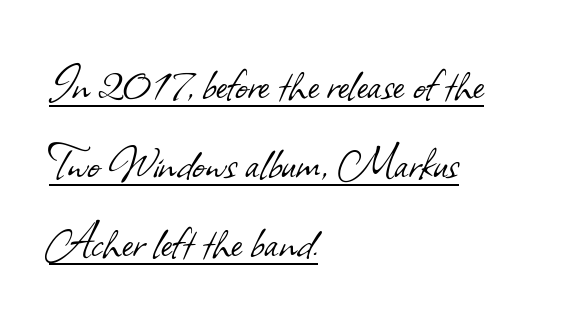
The image shows 53 px light sans-serif type; set left-aligned, normal line spacing (1.49x), normal letter spacing, underlined; low stroke contrast and a small x-height.
